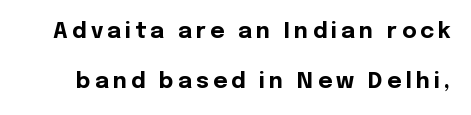
The image shows 22 px bold type, upright; set loose line spacing (2.29x), not underlined.
